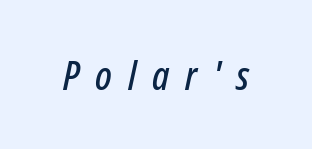
The string is rendered with underlining switched off. Looks like regular typesetting: each glyph gets only the width it needs. The typography opts for an oblique posture over an upright one. Short note: letters widely spaced.
